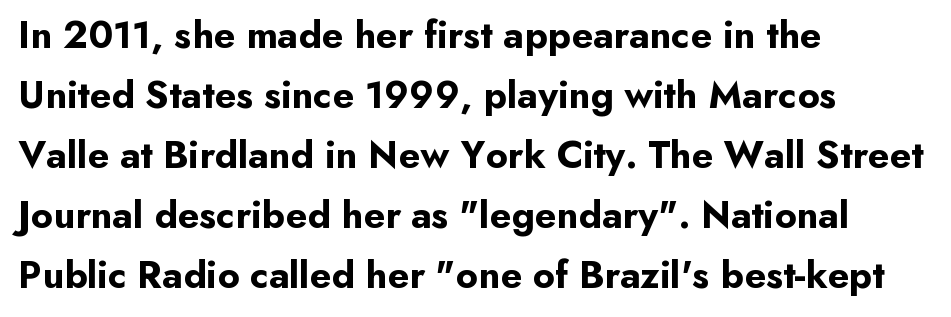
Q: Is the text bold? A: Yes.
Q: Is the text italic (slanted)? A: No, it is upright.
Q: Is the typeface a serif or a sans-serif typeface? A: Sans-serif.
Q: Is the text underlined? A: No.
Q: How is the paragraph aligned? A: Left-aligned.
Q: Is the spacing between letters normal or unusually wide? A: Normal.
Q: Is the spacing between lines tight, normal or loose? A: Normal.
Q: Width (condensed, normal, or wide)? A: Normal.
Q: Stroke contrast? A: Low.
Q: x-height? A: Small.
Q: Monospaced? A: No.
